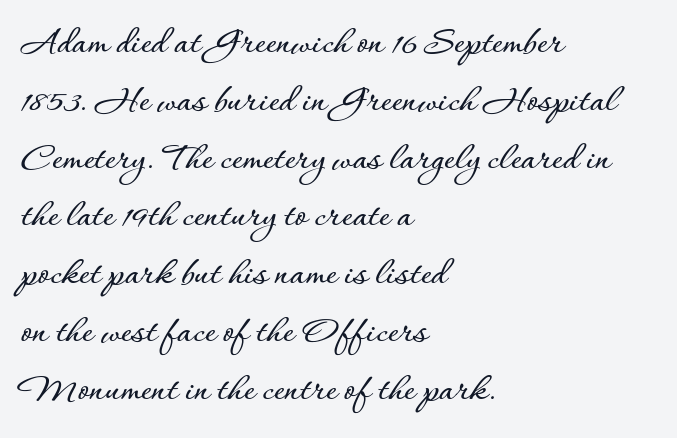
The image shows 41 px text type; set left-aligned, normal line spacing (1.41x), normal letter spacing, not underlined; low stroke contrast and a small x-height.
